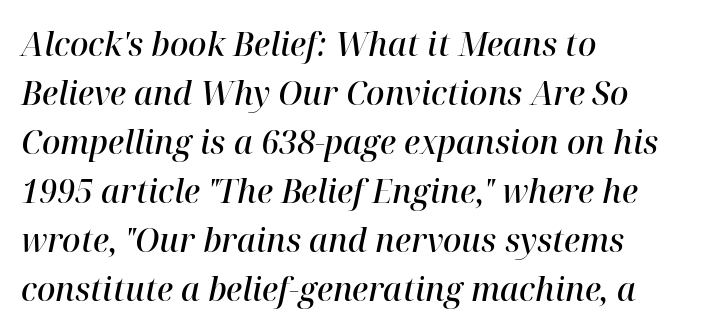
Q: Is the text bold? A: Semi-bold.
Q: Is the text italic (slanted)? A: Yes, it leans right by about 12 degrees.
Q: Is the typeface a serif or a sans-serif typeface? A: Serif.
Q: Is the text underlined? A: No.
Q: How is the paragraph aligned? A: Left-aligned.
Q: Is the spacing between letters normal or unusually wide? A: Normal.
Q: Is the spacing between lines tight, normal or loose? A: Normal.
Q: Width (condensed, normal, or wide)? A: Normal.
Q: Stroke contrast? A: High.
Q: x-height? A: Medium.
Q: Monospaced? A: No.
